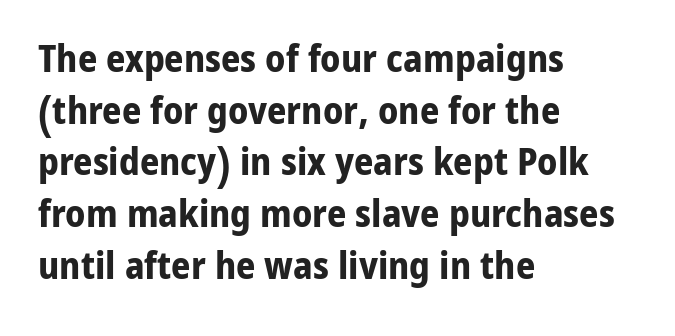
Q: Is the text bold? A: Yes.
Q: Is the text italic (slanted)? A: No, it is upright.
Q: Is the typeface a serif or a sans-serif typeface? A: Sans-serif.
Q: Is the text underlined? A: No.
Q: How is the paragraph aligned? A: Left-aligned.
Q: Is the spacing between letters normal or unusually wide? A: Normal.
Q: Is the spacing between lines tight, normal or loose? A: Normal.
Q: Width (condensed, normal, or wide)? A: Normal.
Q: Stroke contrast? A: Low.
Q: x-height? A: Medium.
Q: Monospaced? A: No.
